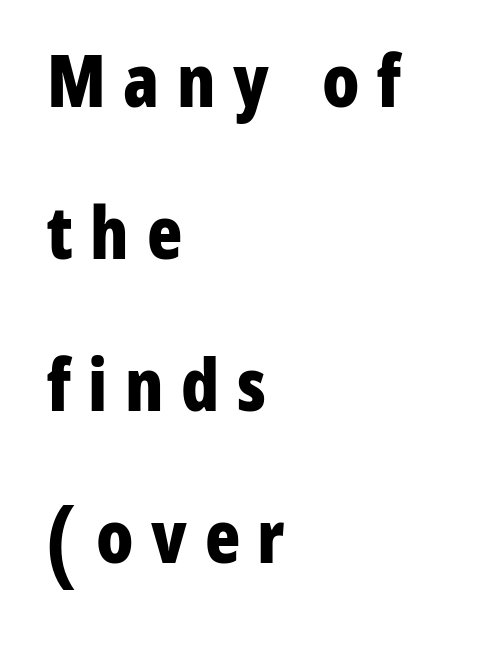
The type is letterspaced generously, with wide tracking. Successive baselines arrive slowly, with a big drop between each. Heft: maximum for text — a bold. In terms of posture, this sample is upright. Letterform terminals end flat and unadorned throughout the passage. Note the varied advance widths — an 'i' is clearly narrower than an 'm'.
